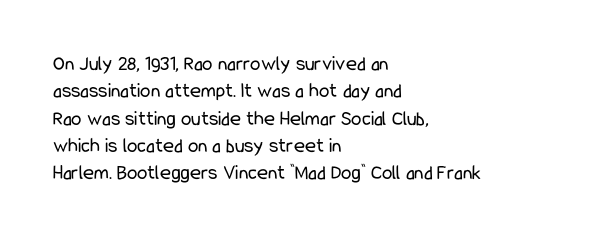
{"italic": "no", "bold": "no", "underline": "no", "align": "left", "line_spacing": "normal", "line_spacing_ratio": 1.3, "letter_spacing": "normal", "letter_spacing_em": 0.0, "glyph_px": 21}
